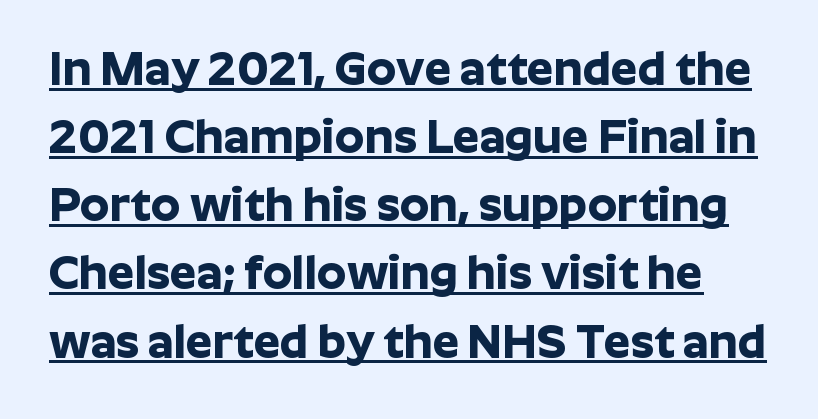
These lines keep a tight, regular rhythm from letter to letter. The type family on display is of the sans-serif kind. Each glyph is drawn with heavy, bold strokes. Nope, not italic — everything's standing straight.
